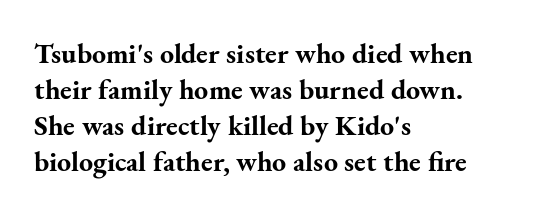
Q: Is the text bold? A: Yes.
Q: Is the text italic (slanted)? A: No, it is upright.
Q: Is the typeface a serif or a sans-serif typeface? A: Serif.
Q: Is the text underlined? A: No.
Q: How is the paragraph aligned? A: Left-aligned.
Q: Is the spacing between letters normal or unusually wide? A: Normal.
Q: Is the spacing between lines tight, normal or loose? A: Normal.
Q: Width (condensed, normal, or wide)? A: Normal.
Q: Stroke contrast? A: Medium.
Q: x-height? A: Small.
Q: Monospaced? A: No.
